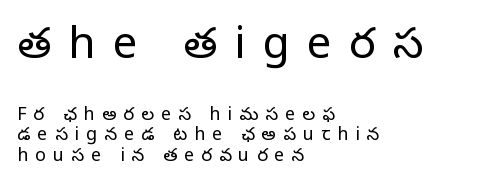
How would I describe the line gaps? Narrow and economical. These lines are composed in type without serifs. Glance below the letters and you will spot only blank space. Compared with typical body copy, the letter spacing here is much looser. Think of a printed novel: that variable character pitch is what you see here. A light-to-regular cut is what we see here.
